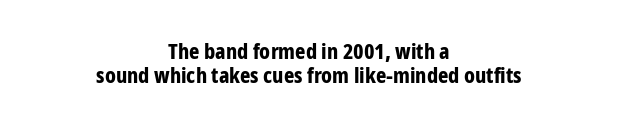
{"italic": "no", "bold": "yes", "underline": "no", "align": "center", "line_spacing": "tight", "line_spacing_ratio": 1.07, "letter_spacing": "normal", "letter_spacing_em": 0.0, "glyph_px": 22}
